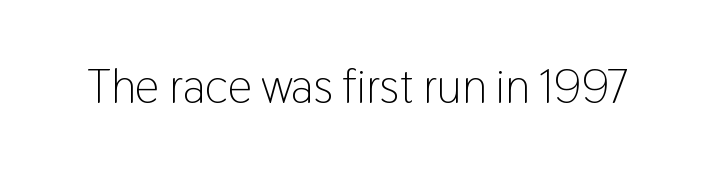
Q: Is the text bold? A: No.
Q: Is the text italic (slanted)? A: No, it is upright.
Q: Is the typeface a serif or a sans-serif typeface? A: Sans-serif.
Q: Is the text underlined? A: No.
Q: Is the spacing between letters normal or unusually wide? A: Normal.
Q: Width (condensed, normal, or wide)? A: Condensed.
Q: Stroke contrast? A: Low.
Q: x-height? A: Medium.
Q: Monospaced? A: No.
